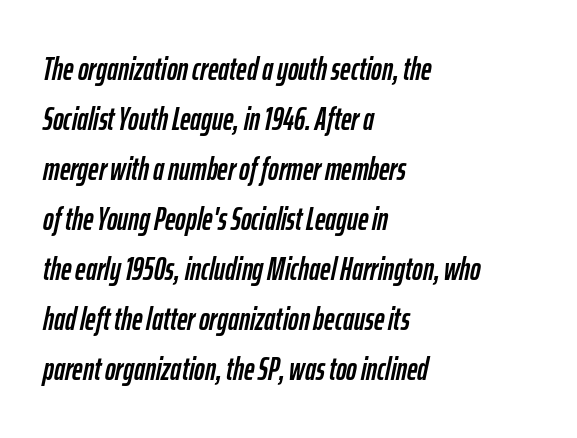
The image shows 32 px condensed type, italic (leaning right); set left-aligned, normal line spacing (1.56x), normal letter spacing, not underlined; low stroke contrast and a medium x-height.
